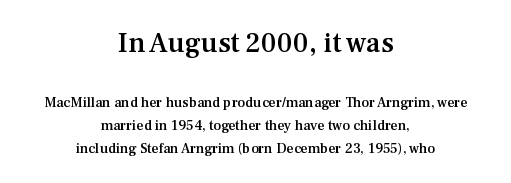
{"serif": "yes", "italic": "no", "bold": "semi", "weight": "semibold", "width": "normal", "stroke_contrast": "medium", "x_height": "medium", "monospaced": "no", "underline": "no", "align": "center", "line_spacing": "normal", "line_spacing_ratio": 1.63, "letter_spacing": "normal", "letter_spacing_em": 0.0, "larger_block": "first", "size_ratio": 2.0, "glyph_px": 28}
